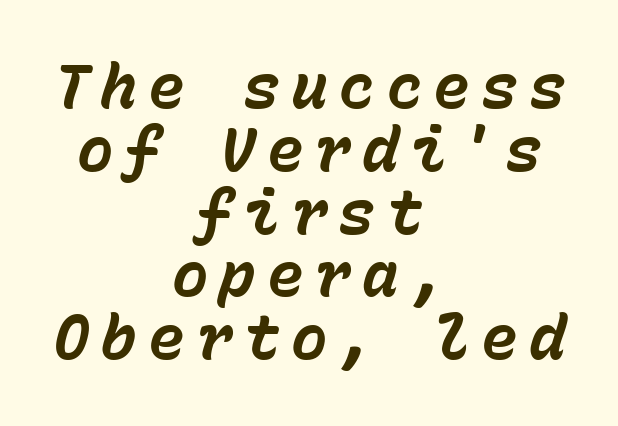
The face used here has the dense, thick strokes of a bold. A typesetter would call this leading minimal, almost set solid. Looks like terminal output: every glyph gets an equal slot. No word sits above an underline. The rag falls on both sides of this text block equally. Italic? Definitely — the glyphs are oblique.
